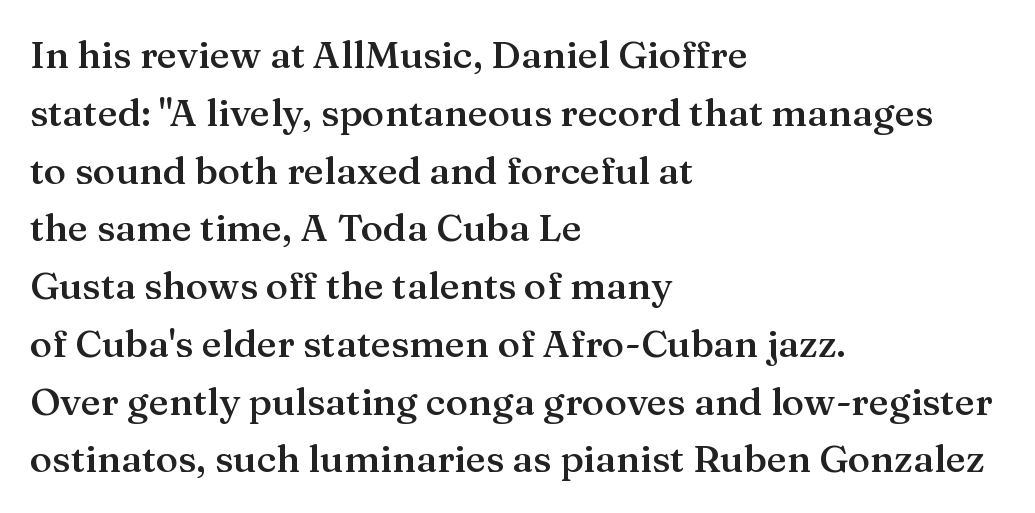
{"serif": "yes", "italic": "no", "bold": "semi", "weight": "semibold", "width": "normal", "stroke_contrast": "medium", "x_height": "medium", "monospaced": "no", "underline": "no", "align": "left", "line_spacing": "normal", "line_spacing_ratio": 1.52, "letter_spacing": "normal", "letter_spacing_em": 0.0, "glyph_px": 38}
